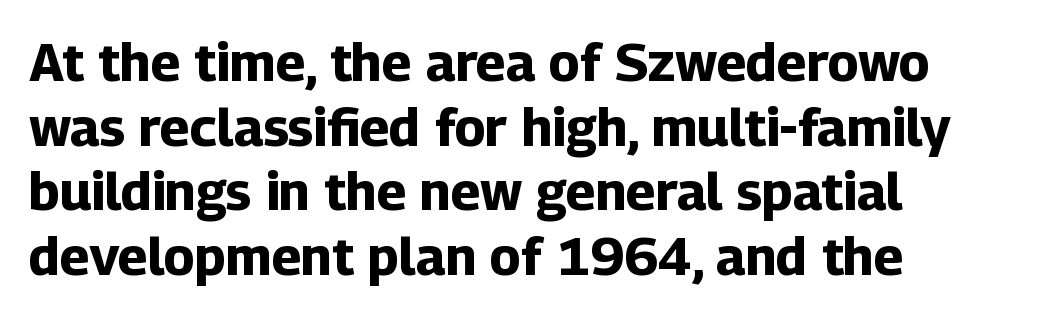
Beneath every word, the page is bare. Looks like regular typesetting: each glyph gets only the width it needs. Vertical strokes here are truly vertical. The strokes are fattened all the way to bold. Glyph-to-glyph distance matches everyday printed text.
